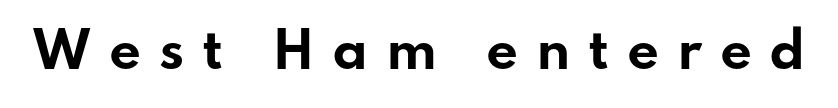
The specimen reads as upright at a glance. Short note: letters widely spaced. Character widths vary here, with narrow letters taking less room than wide ones. Letterform terminals end flat and unadorned throughout the passage. The baseline area is clear.
